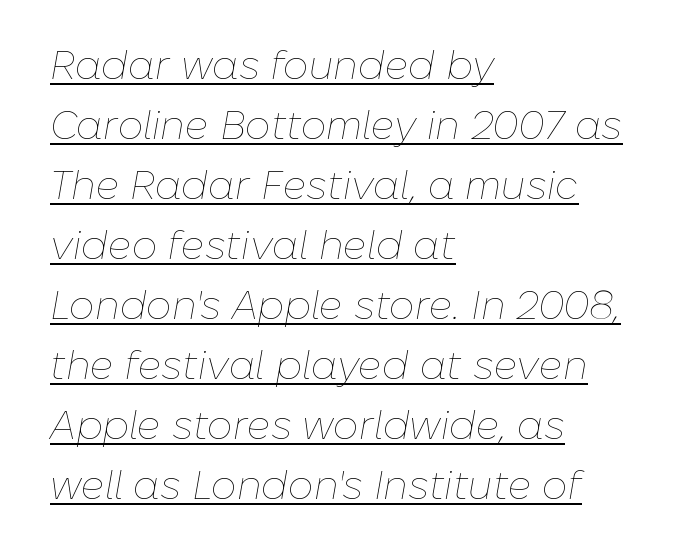
{"italic": "yes", "lean": "right", "slant_degrees": 10, "bold": "no", "weight": "thin", "width": "normal", "stroke_contrast": "low", "x_height": "medium", "monospaced": "no", "underline": "yes", "align": "left", "line_spacing": "normal", "line_spacing_ratio": 1.5, "letter_spacing": "normal", "letter_spacing_em": 0.0, "glyph_px": 40}
